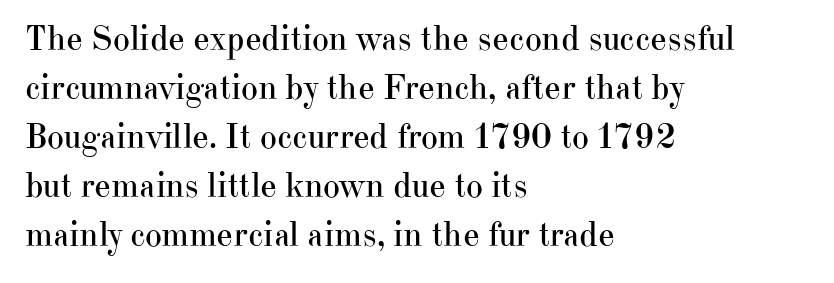
The image shows 36 px regular-weight serif type, upright; set left-aligned, normal line spacing (1.36x), normal letter spacing, not underlined; high stroke contrast and a small x-height.
